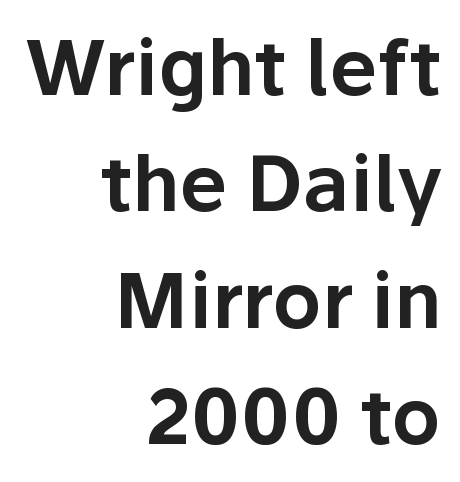
The image shows 76 px sans-serif type, upright; set right-aligned, normal line spacing (1.53x), normal letter spacing, not underlined; low stroke contrast and a medium x-height.
